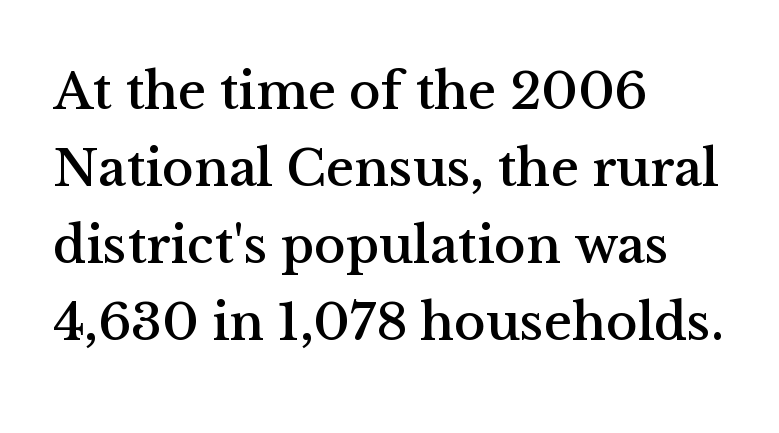
The image shows 53 px serif type, upright; set left-aligned, normal line spacing (1.45x), normal letter spacing, not underlined; medium stroke contrast and a medium x-height.
